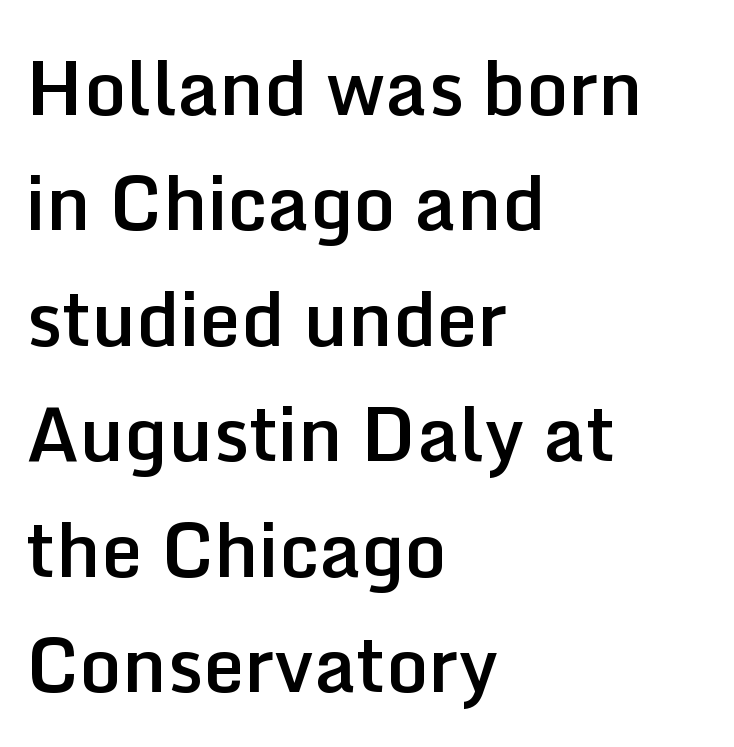
The image shows 74 px semibold sans-serif type, upright; set left-aligned, normal line spacing (1.56x), normal letter spacing, not underlined; low stroke contrast and a medium x-height.
